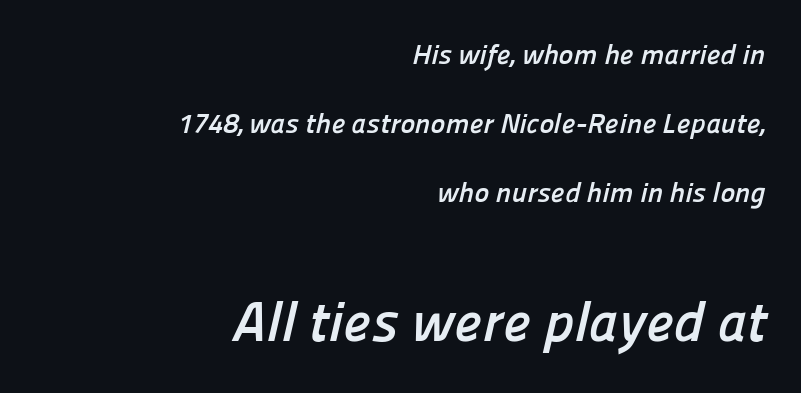
Q: Is the text bold? A: Yes.
Q: Is the typeface a serif or a sans-serif typeface? A: Sans-serif.
Q: Is the text underlined? A: No.
Q: How is the paragraph aligned? A: Right-aligned.
Q: Is the spacing between letters normal or unusually wide? A: Normal.
Q: Is the spacing between lines tight, normal or loose? A: Loose.
Q: Which block of text is set in a larger size, the first (top) or the second (bottom)? A: The second (bottom) one.
Q: Width (condensed, normal, or wide)? A: Normal.
Q: Stroke contrast? A: Low.
Q: x-height? A: Medium.
Q: Monospaced? A: No.
